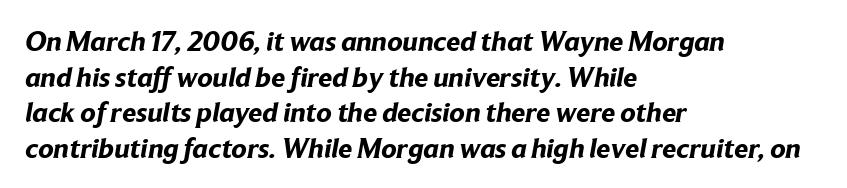
The image shows 28 px bold sans-serif type; set left-aligned, normal line spacing (1.27x), normal letter spacing, not underlined; low stroke contrast and a medium x-height.
